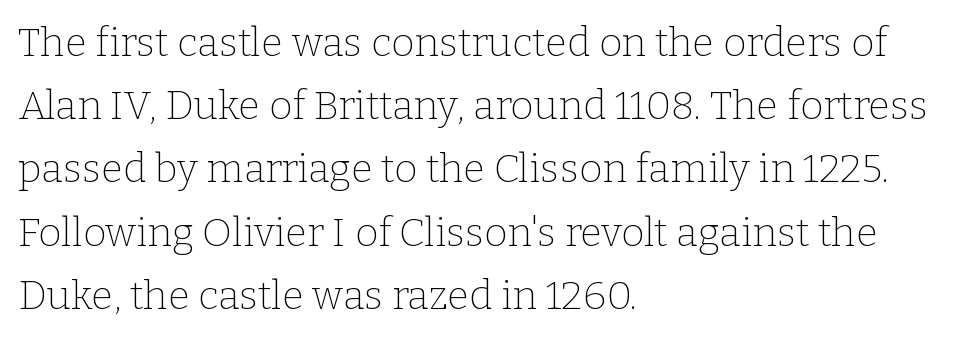
Q: Is the text bold? A: No.
Q: Is the text italic (slanted)? A: No, it is upright.
Q: Is the typeface a serif or a sans-serif typeface? A: Serif.
Q: Is the text underlined? A: No.
Q: How is the paragraph aligned? A: Left-aligned.
Q: Is the spacing between letters normal or unusually wide? A: Normal.
Q: Is the spacing between lines tight, normal or loose? A: Normal.
Q: Width (condensed, normal, or wide)? A: Normal.
Q: Stroke contrast? A: Low.
Q: x-height? A: Medium.
Q: Monospaced? A: No.
